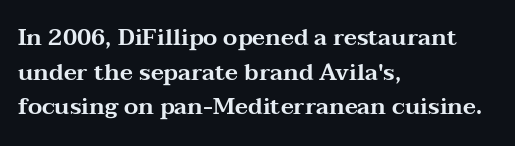
Q: Is the text italic (slanted)? A: No, it is upright.
Q: Is the text underlined? A: No.
Q: How is the paragraph aligned? A: Left-aligned.
Q: Is the spacing between letters normal or unusually wide? A: Normal.
Q: Is the spacing between lines tight, normal or loose? A: Normal.
